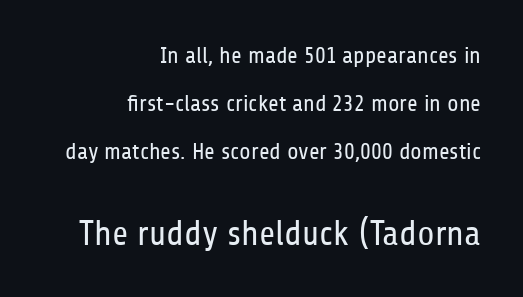
Which chunk is bigger? The second one — the bottom block dwarfs the top. Casual observation: everything's shoved over to the right. Check the space under the baseline: it is left empty. There is no visible air inserted between adjacent glyphs.
